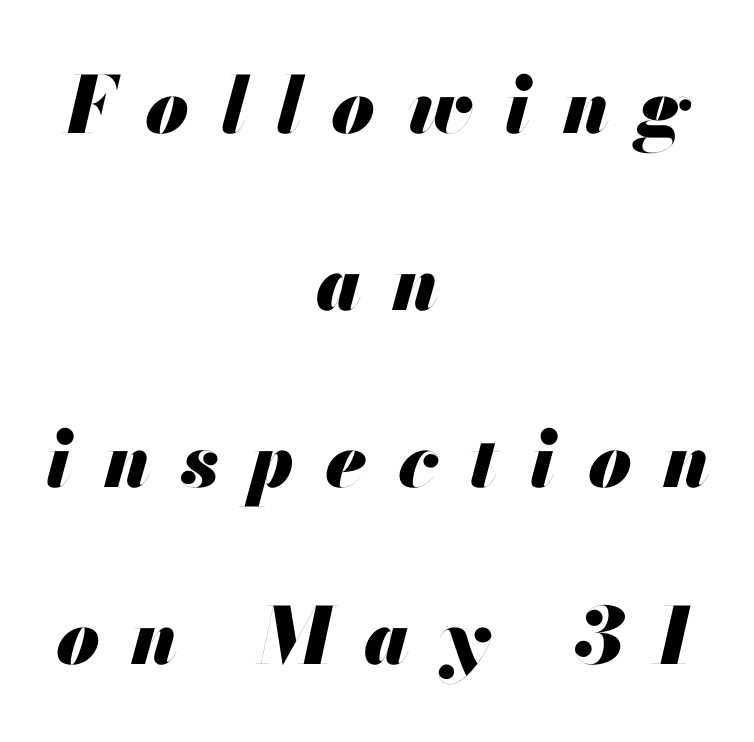
{"italic": "yes", "lean": "right", "slant_degrees": 13, "bold": "yes", "weight": "heavy", "width": "normal", "stroke_contrast": "medium", "x_height": "small", "monospaced": "no", "underline": "no", "align": "center", "line_spacing": "loose", "line_spacing_ratio": 2.27, "letter_spacing": "wide", "letter_spacing_em": 0.4, "glyph_px": 78}
